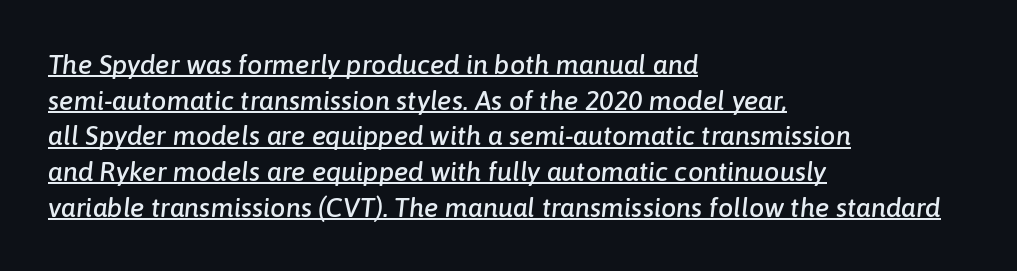
Teacher's note: observe the even left margin — that is flush-left alignment. Posture: slanted. This sample uses plain, unmodified letter spacing. Descenders here cross a horizontal rule under the line. Does the leading feel generous? No, just average.
